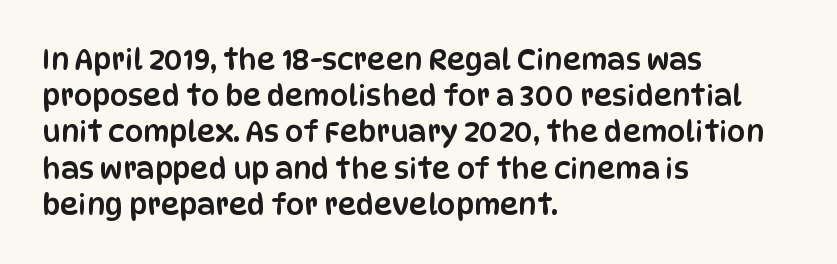
The image shows 29 px condensed sans-serif type, upright; set left-aligned, normal line spacing (1.25x), normal letter spacing, not underlined; low stroke contrast and a large x-height.
